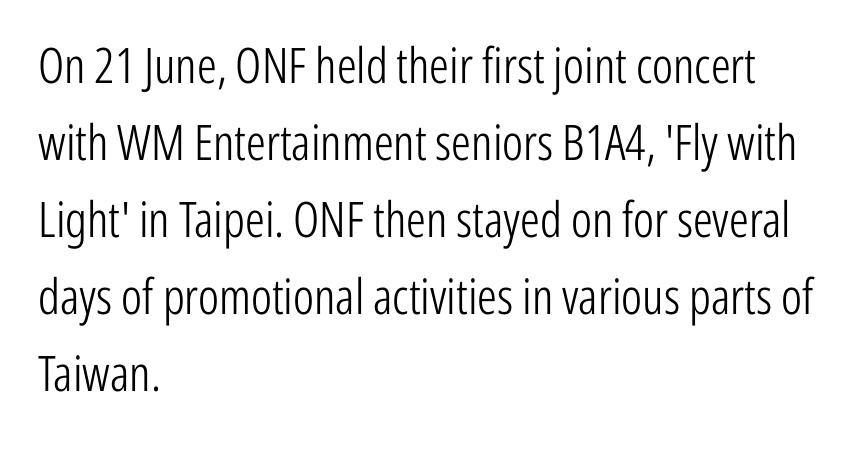
Think standard paragraph weight, or any step lighter than that. Line starts are locked; line ends wander. Quick note: underline off. Leading: standard. Classification — sans serif. The passage shown is typed in a proportional face where columns would drift.
